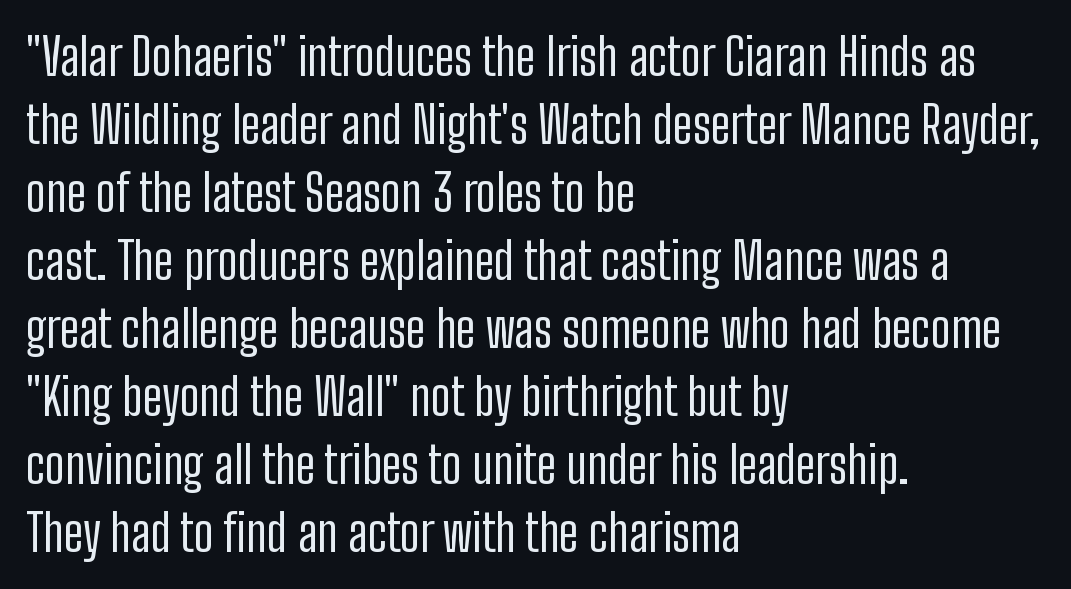
Is this a fixed-width face? No — the glyphs have proportional, varying widths. Where is the straight margin? On the left. A roman cut, with each character standing at attention. The typesetting does not lean heavy: it is not bold. Rows of type keep a routine distance in the vertical direction. The specimen omits any rule beneath the text block's lines.
